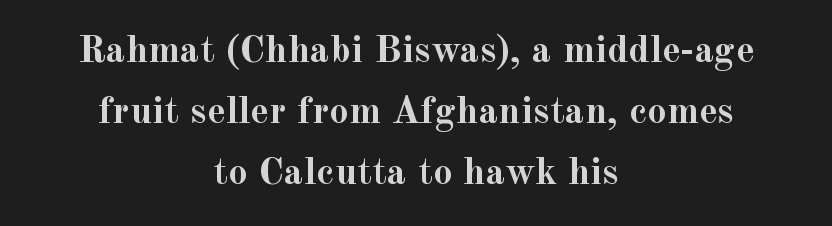
Q: Is the text bold? A: Yes.
Q: Is the text italic (slanted)? A: No, it is upright.
Q: Is the typeface a serif or a sans-serif typeface? A: Serif.
Q: Is the text underlined? A: No.
Q: How is the paragraph aligned? A: Centered.
Q: Is the spacing between letters normal or unusually wide? A: Normal.
Q: Is the spacing between lines tight, normal or loose? A: Normal.
Q: Width (condensed, normal, or wide)? A: Normal.
Q: x-height? A: Small.
Q: Monospaced? A: No.
